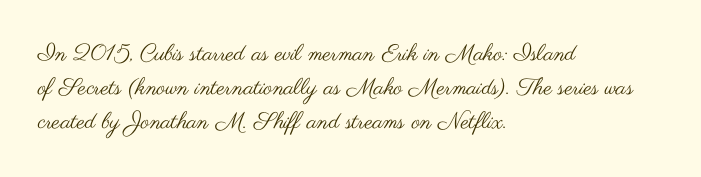
Q: Is the text bold? A: No.
Q: Is the text italic (slanted)? A: Yes.
Q: Is the text underlined? A: No.
Q: How is the paragraph aligned? A: Left-aligned.
Q: Is the spacing between letters normal or unusually wide? A: Normal.
Q: Is the spacing between lines tight, normal or loose? A: Normal.
